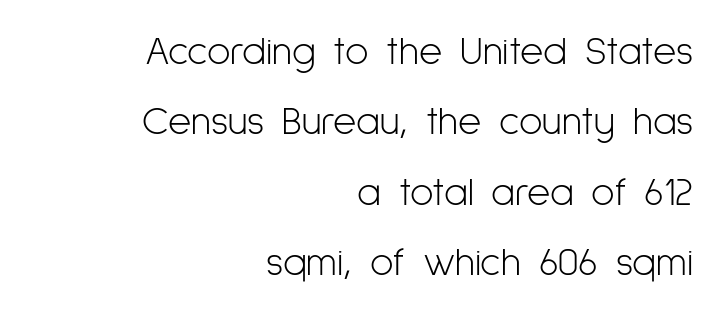
Q: Is the text bold? A: No.
Q: Is the text italic (slanted)? A: No, it is upright.
Q: Is the typeface a serif or a sans-serif typeface? A: Sans-serif.
Q: Is the text underlined? A: No.
Q: How is the paragraph aligned? A: Right-aligned.
Q: Is the spacing between letters normal or unusually wide? A: Normal.
Q: Width (condensed, normal, or wide)? A: Condensed.
Q: Stroke contrast? A: Low.
Q: x-height? A: Medium.
Q: Monospaced? A: No.
